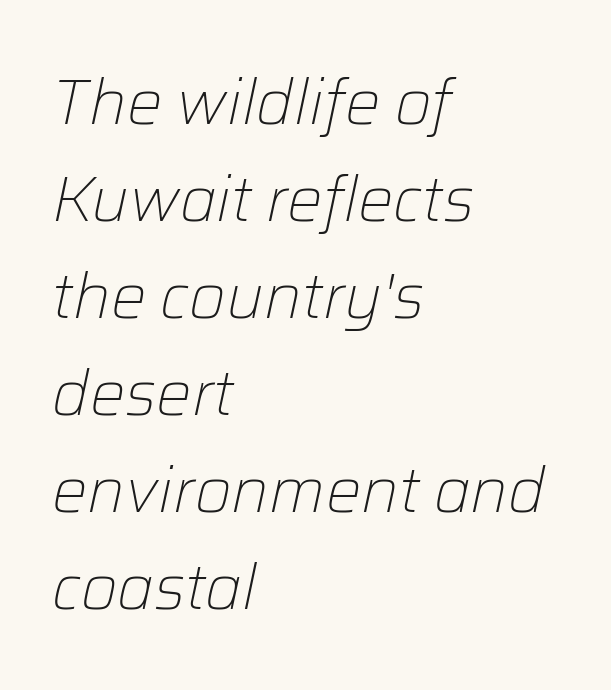
Q: Is the text bold? A: No.
Q: Is the text italic (slanted)? A: Yes, it leans right by about 12 degrees.
Q: Is the text underlined? A: No.
Q: How is the paragraph aligned? A: Left-aligned.
Q: Is the spacing between letters normal or unusually wide? A: Normal.
Q: Is the spacing between lines tight, normal or loose? A: Normal.
Q: Width (condensed, normal, or wide)? A: Normal.
Q: Stroke contrast? A: Low.
Q: x-height? A: Medium.
Q: Monospaced? A: No.
